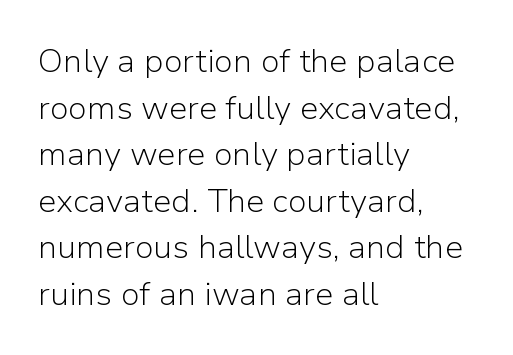
The image shows 33 px light sans-serif type, upright; set left-aligned, normal line spacing (1.41x), normal letter spacing, not underlined; low stroke contrast and a medium x-height.
